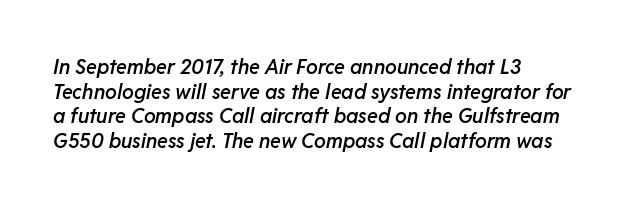
Tracking here is standard; glyphs follow each other at the usual distance. The characters look somewhat weighty, a semibold short of true bold. Yep, that's italic — everything's leaning. Each row of text sits above clean, open space.
